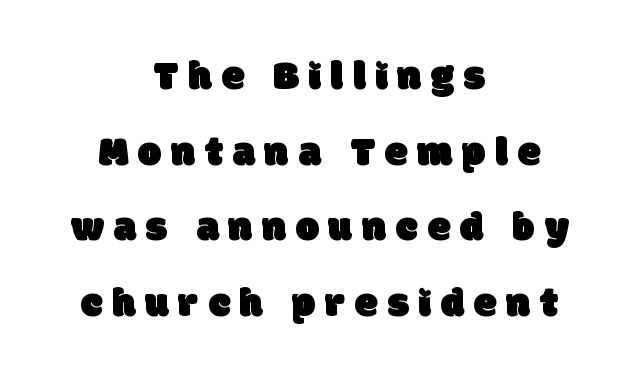
Leftover space on each line is divided equally before and after the words. Each letter keeps its own natural width here, so spacing adapts to shape. The designer went with a sans here, leaving each stem footless. Students, note that the glyphs here are deliberately spaced far apart. Underlining? Definitely not there.
